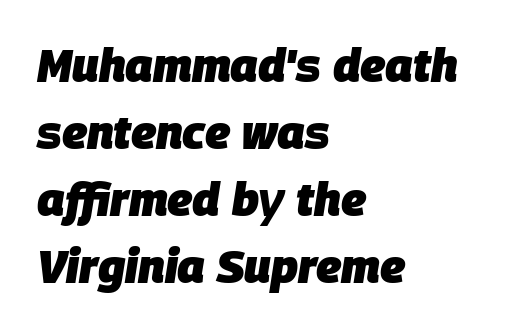
Q: Is the text bold? A: Yes.
Q: Is the text italic (slanted)? A: Yes, it leans right by about 9 degrees.
Q: Is the text underlined? A: No.
Q: How is the paragraph aligned? A: Left-aligned.
Q: Is the spacing between letters normal or unusually wide? A: Normal.
Q: Is the spacing between lines tight, normal or loose? A: Normal.
Q: Width (condensed, normal, or wide)? A: Normal.
Q: Stroke contrast? A: Low.
Q: x-height? A: Large.
Q: Monospaced? A: No.
